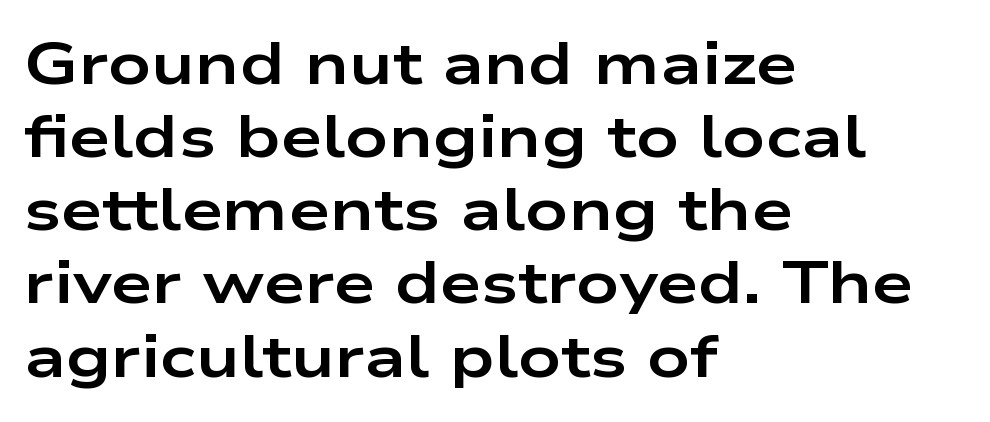
The image shows 59 px bold, wide sans-serif type, upright; set left-aligned, line spacing 1.24x, normal letter spacing, not underlined; low stroke contrast and a medium x-height.
